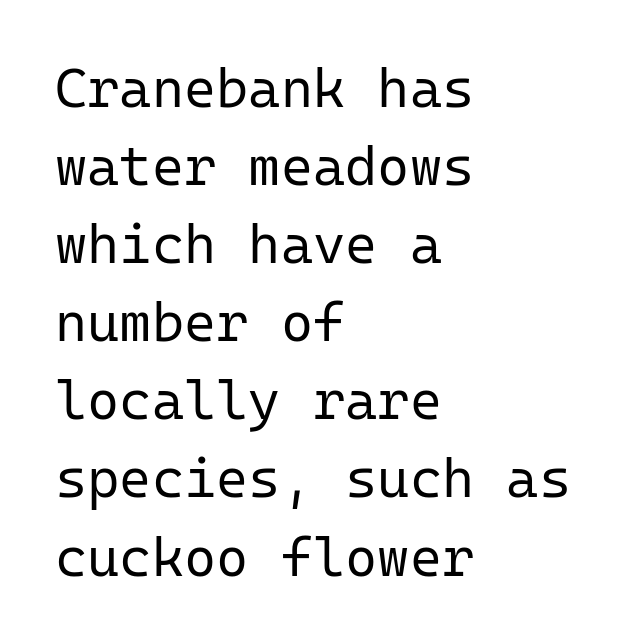
Q: Is the text bold? A: No.
Q: Is the text italic (slanted)? A: No, it is upright.
Q: Is the typeface a serif or a sans-serif typeface? A: Sans-serif.
Q: Is the text underlined? A: No.
Q: How is the paragraph aligned? A: Left-aligned.
Q: Is the spacing between letters normal or unusually wide? A: Normal.
Q: Is the spacing between lines tight, normal or loose? A: Normal.
Q: Width (condensed, normal, or wide)? A: Normal.
Q: Stroke contrast? A: Low.
Q: x-height? A: Medium.
Q: Monospaced? A: Yes.
